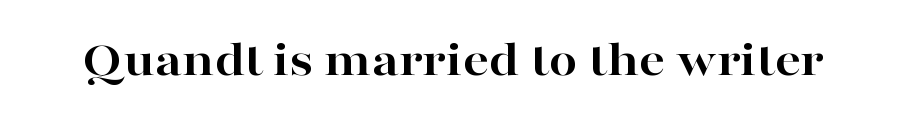
Posture: straight, roman, zero tilt. Looks like regular typesetting: each glyph gets only the width it needs. Honestly, there is no underline to notice here at all. Standard letterfit; no display-style spreading of the glyphs. Strokes here are thick enough to call this a true bold. Old-style or modern, the face here clearly has serifs.
